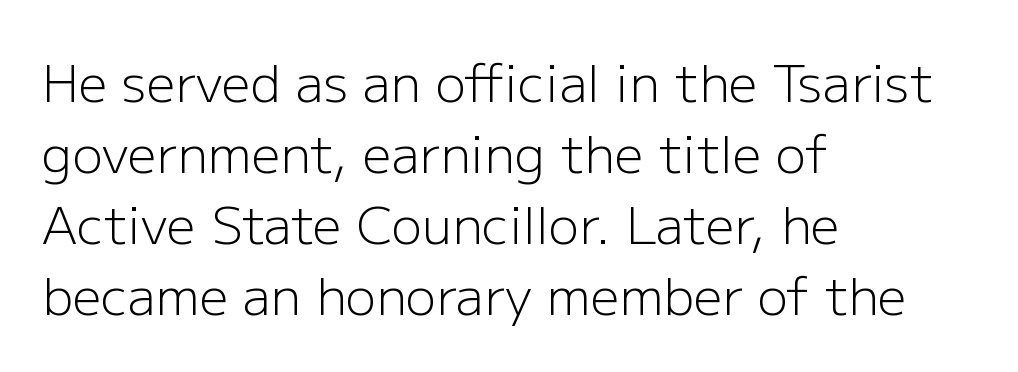
Weight: not bold — regular or lighter. This sample has the flowing, uneven cadence of proportional lettering. These lines sit exactly where default settings would place them. These lines are composed in type without serifs. There is no visible air inserted between adjacent glyphs.
